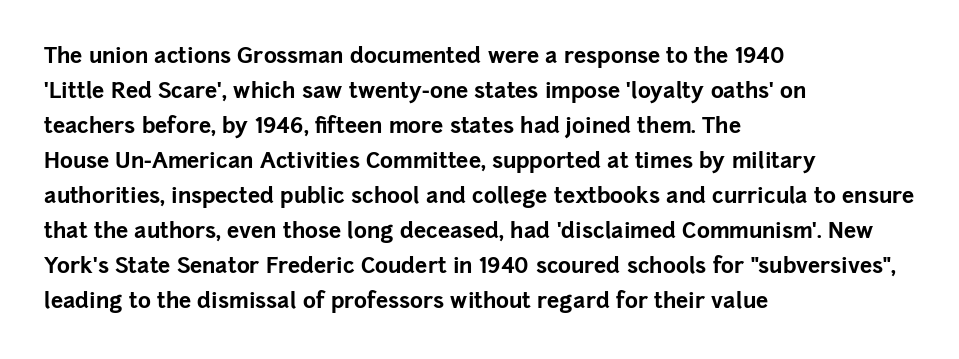
Horizontal bands of white between lines are of average thickness. The rendering keeps characters at their native spacing. Line beginnings align vertically; line endings do not. The font is running at its bold setting. No italicization has been applied; the sample stays upright.
